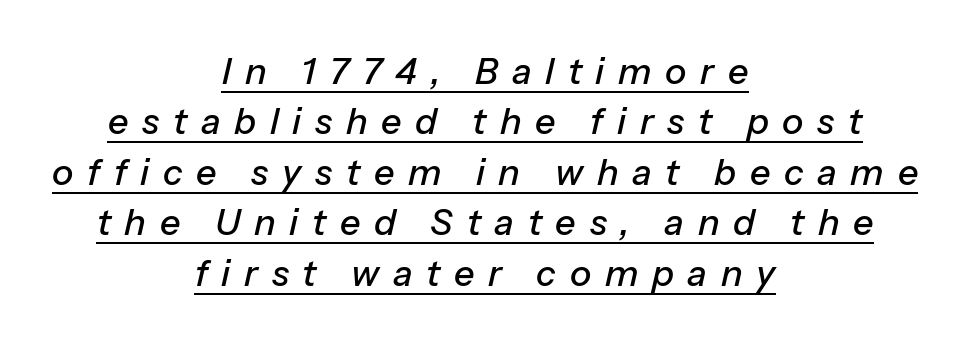
The image shows 36 px text type, italic (leaning right); set centered, normal line spacing (1.4x), unusually wide letter spacing (+0.38 em), underlined; low stroke contrast and a medium x-height.
